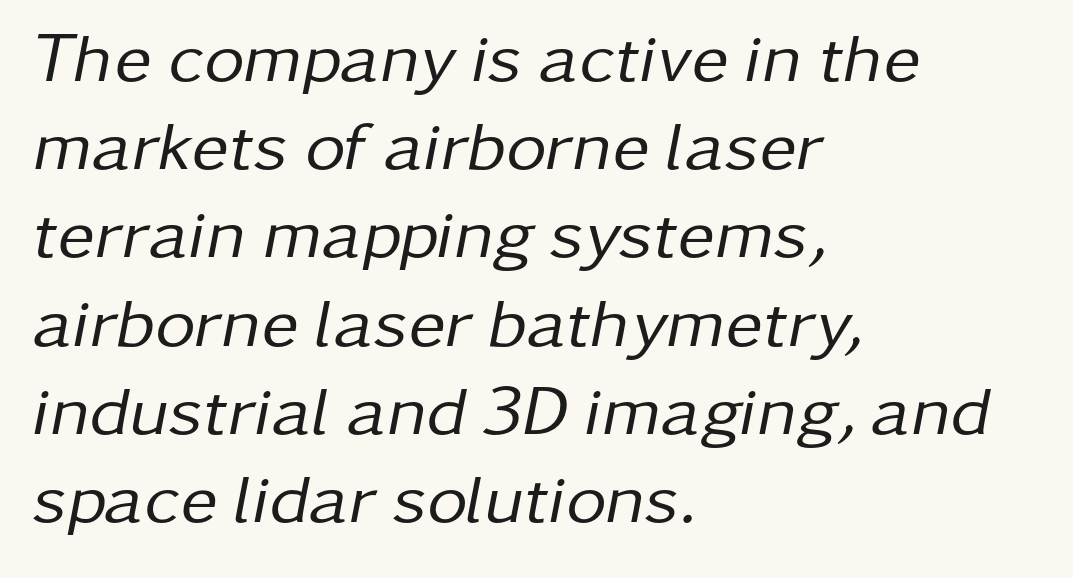
Q: Is the text bold? A: No.
Q: Is the text italic (slanted)? A: Yes, it leans right by about 11 degrees.
Q: Is the text underlined? A: No.
Q: How is the paragraph aligned? A: Left-aligned.
Q: Is the spacing between letters normal or unusually wide? A: Normal.
Q: Is the spacing between lines tight, normal or loose? A: Normal.
Q: Width (condensed, normal, or wide)? A: Normal.
Q: Stroke contrast? A: Low.
Q: x-height? A: Medium.
Q: Monospaced? A: No.
